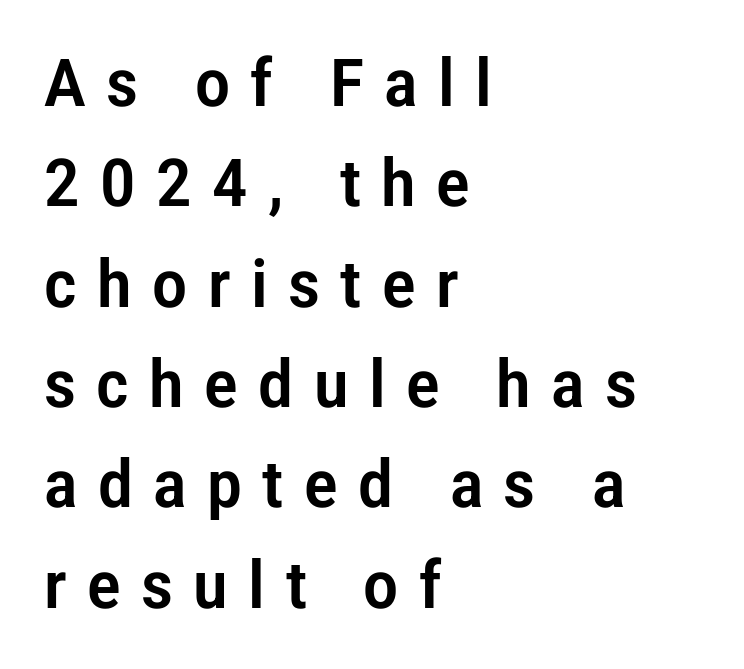
The image shows 66 px condensed sans-serif type, upright; set left-aligned, normal line spacing (1.52x), unusually wide letter spacing (+0.31 em), not underlined; low stroke contrast and a medium x-height.
